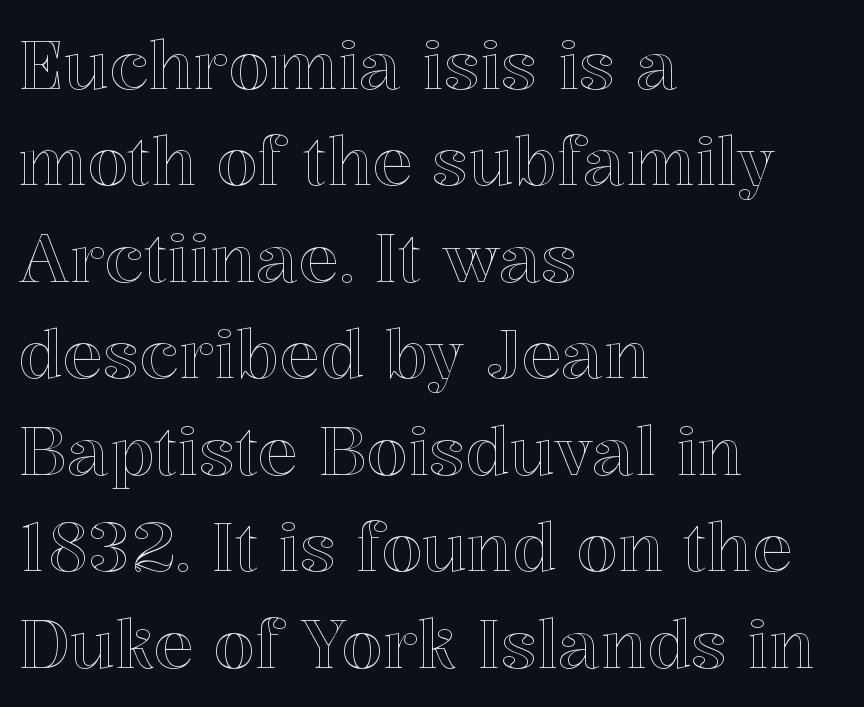
The image shows 67 px text type, upright; set left-aligned, normal line spacing (1.44x), normal letter spacing, not underlined; a medium x-height.
